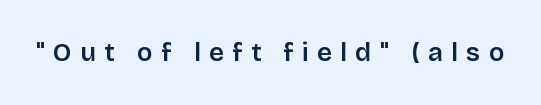
The image shows 26 px text type, upright; set unusually wide letter spacing (+0.32 em), not underlined.
